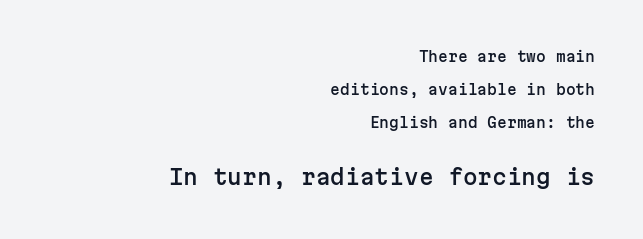
The image shows 21 px text type, upright; set right-aligned, loose line spacing (2.37x), normal letter spacing, not underlined; the second (bottom) block is 1.5x larger.
